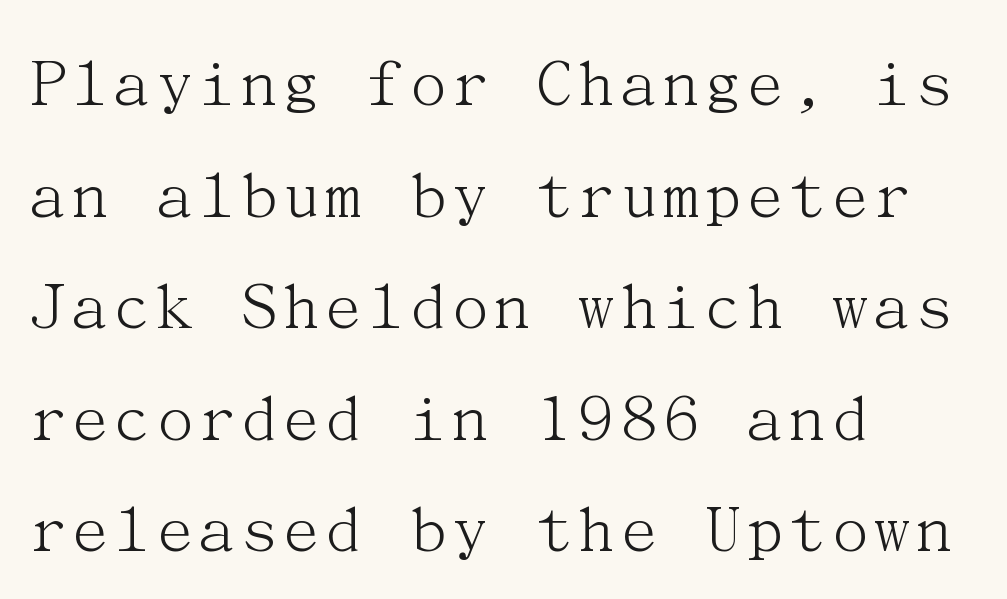
Rendered with straight, roman letterforms. The rendering keeps characters at their native spacing. Regarding leading, the lines here are spaced in the standard way. The lines are quadded left.
